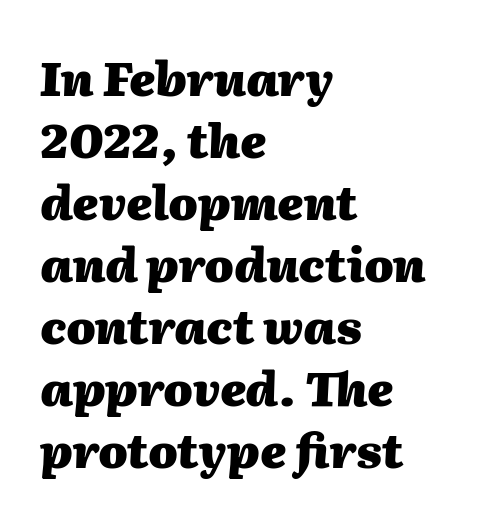
{"italic": "yes", "lean": "right", "slant_degrees": 2, "bold": "yes", "weight": "heavy", "width": "normal", "stroke_contrast": "medium", "x_height": "medium", "monospaced": "no", "underline": "no", "align": "left", "line_spacing": "normal", "line_spacing_ratio": 1.32, "letter_spacing": "normal", "letter_spacing_em": 0.0, "glyph_px": 47}
